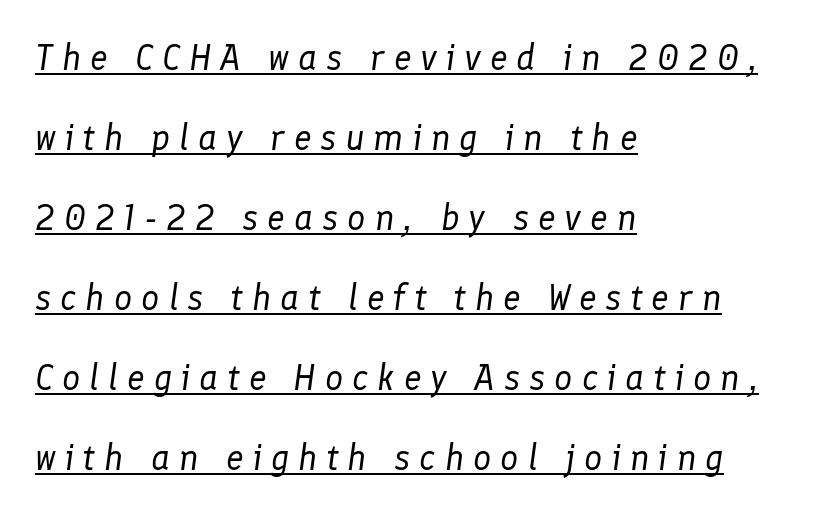
Think standard paragraph weight, or any step lighter than that. Emphasis-style slanted type is in use. Does extra space separate the letters? Yes, quite a lot of it. The designer dialed line spacing up above the default. A student would call this left alignment; a typographer would say flush left, rag right.
